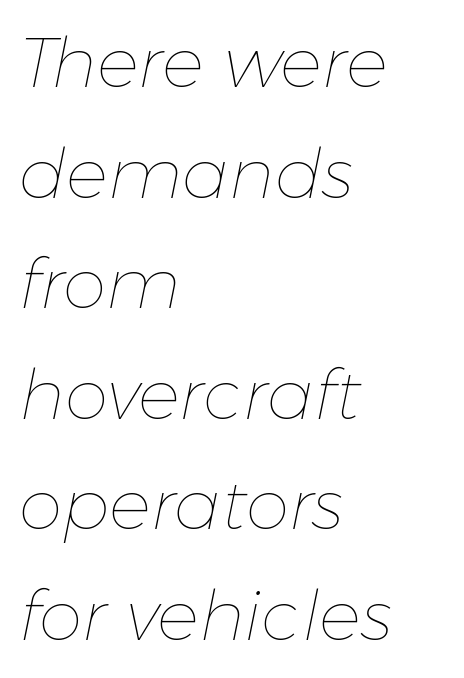
{"italic": "yes", "lean": "right", "slant_degrees": 11, "bold": "no", "weight": "thin", "width": "normal", "stroke_contrast": "low", "x_height": "medium", "monospaced": "no", "underline": "no", "align": "left", "line_spacing": "normal", "line_spacing_ratio": 1.58, "letter_spacing": "normal", "letter_spacing_em": 0.0, "glyph_px": 70}
